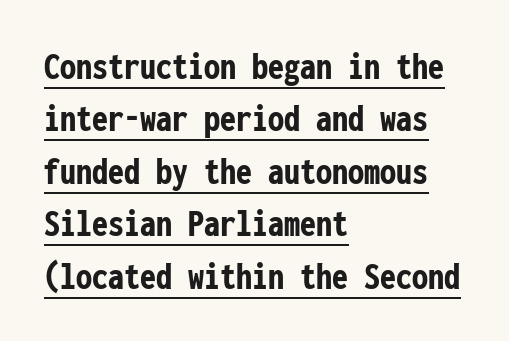
Q: Is the text bold? A: Yes.
Q: Is the text italic (slanted)? A: No, it is upright.
Q: Is the typeface a serif or a sans-serif typeface? A: Sans-serif.
Q: Is the text underlined? A: Yes.
Q: How is the paragraph aligned? A: Left-aligned.
Q: Is the spacing between letters normal or unusually wide? A: Normal.
Q: Is the spacing between lines tight, normal or loose? A: Normal.
Q: Width (condensed, normal, or wide)? A: Condensed.
Q: Stroke contrast? A: Low.
Q: x-height? A: Medium.
Q: Monospaced? A: Yes.
